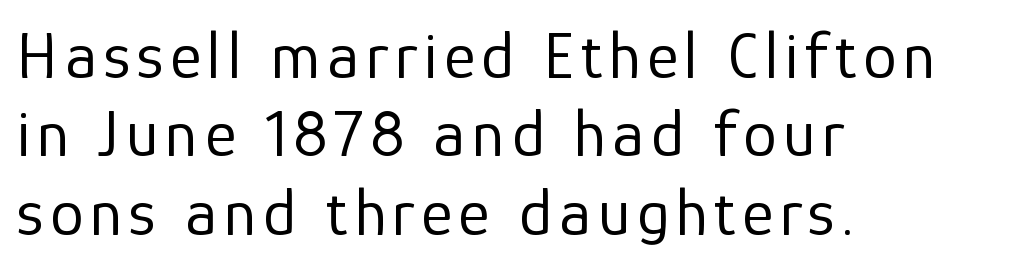
Q: Is the text bold? A: No.
Q: Is the text italic (slanted)? A: No, it is upright.
Q: Is the typeface a serif or a sans-serif typeface? A: Sans-serif.
Q: Is the text underlined? A: No.
Q: How is the paragraph aligned? A: Left-aligned.
Q: Width (condensed, normal, or wide)? A: Normal.
Q: Stroke contrast? A: Low.
Q: x-height? A: Medium.
Q: Monospaced? A: No.
